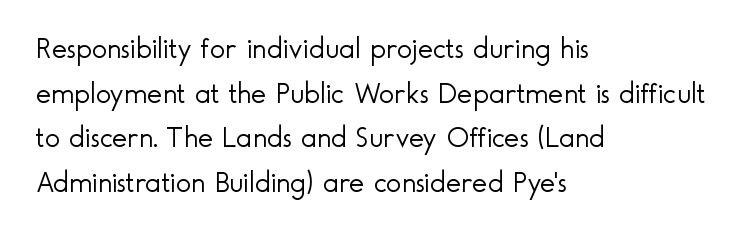
These lines are composed in type without serifs. Posture: straight, roman, zero tilt. The strokes are not fattened; the text isn't bold. The setting favours the left margin, as ordinary paragraphs usually do. Proportional: the letters do not fall into vertical columns.
